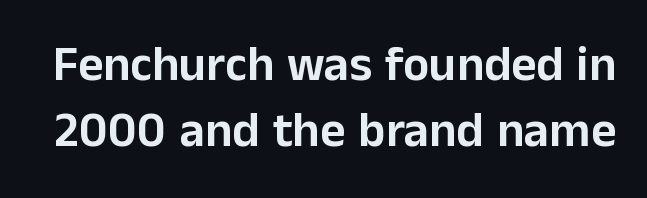
{"serif": "no", "italic": "no", "width": "normal", "stroke_contrast": "low", "x_height": "medium", "monospaced": "no", "underline": "no", "line_spacing": "normal", "line_spacing_ratio": 1.34, "letter_spacing": "normal", "letter_spacing_em": 0.0, "glyph_px": 49}
